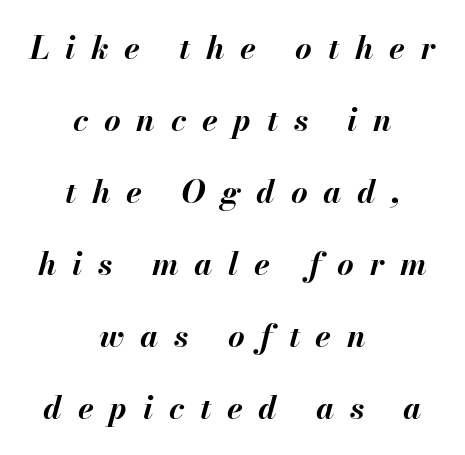
The image shows 32 px bold type, italic (leaning right); set centered, loose line spacing (2.25x), unusually wide letter spacing (+0.49 em), not underlined; medium stroke contrast and a small x-height.
